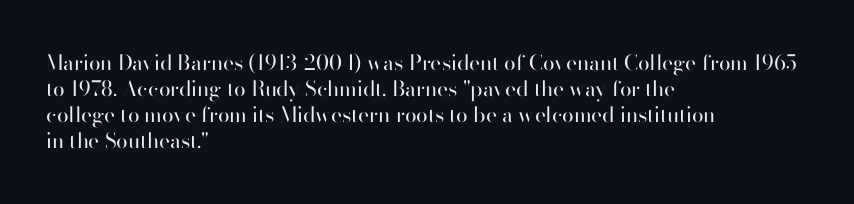
{"italic": "no", "bold": "no", "underline": "no", "align": "left", "line_spacing_ratio": 1.24, "letter_spacing": "normal", "letter_spacing_em": 0.0, "glyph_px": 21}
